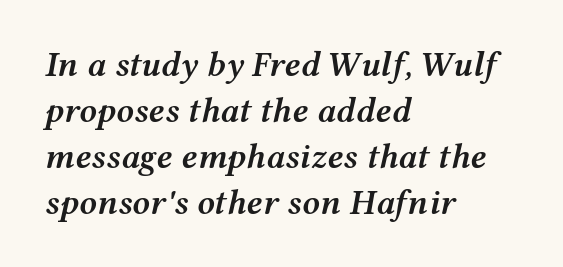
Q: Is the text bold? A: Semi-bold.
Q: Is the text italic (slanted)? A: Yes, it leans right by about 12 degrees.
Q: Is the text underlined? A: No.
Q: How is the paragraph aligned? A: Left-aligned.
Q: Is the spacing between letters normal or unusually wide? A: Normal.
Q: Is the spacing between lines tight, normal or loose? A: Normal.
Q: Width (condensed, normal, or wide)? A: Wide.
Q: Stroke contrast? A: Medium.
Q: x-height? A: Medium.
Q: Monospaced? A: No.
